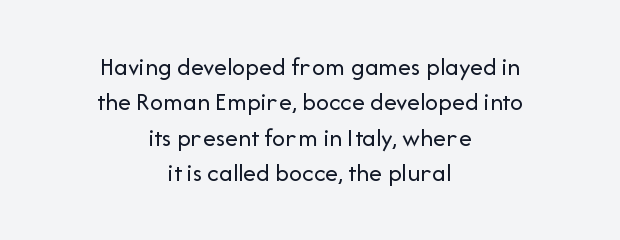
The image shows 26 px text type, upright; set centered, normal line spacing (1.36x), normal letter spacing, not underlined.
